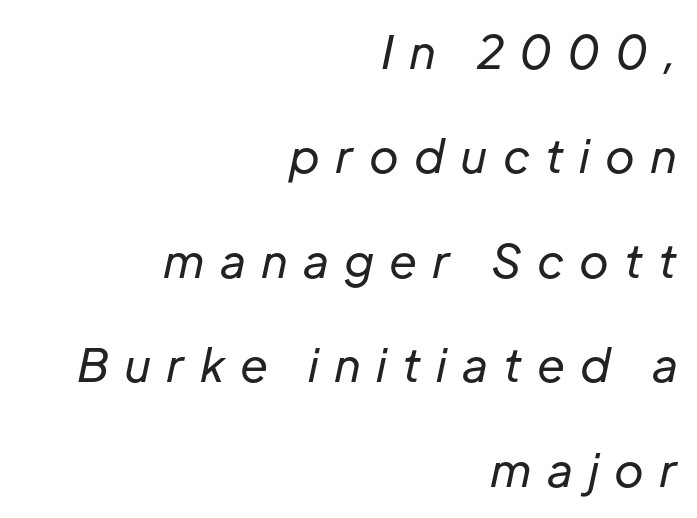
Line ends are locked; line starts wander. A typesetter would call this proportional, since set widths differ per character. The passage shown is not bold in any degree. The space beneath each line is pristine and unruled. Would a proofreader flag this as italicized? Yes. The tracking jumps out immediately: characters are airy and widely separated.
